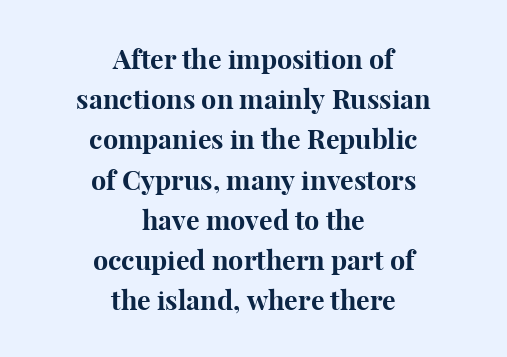
The image shows 27 px bold type, upright; set centered, normal line spacing (1.49x), normal letter spacing, not underlined.
